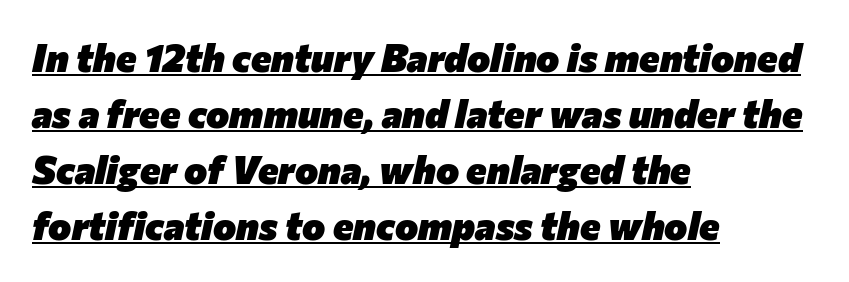
The image shows 39 px heavy type, italic (leaning right); set left-aligned, normal line spacing (1.44x), normal letter spacing, underlined; low stroke contrast and a medium x-height.
